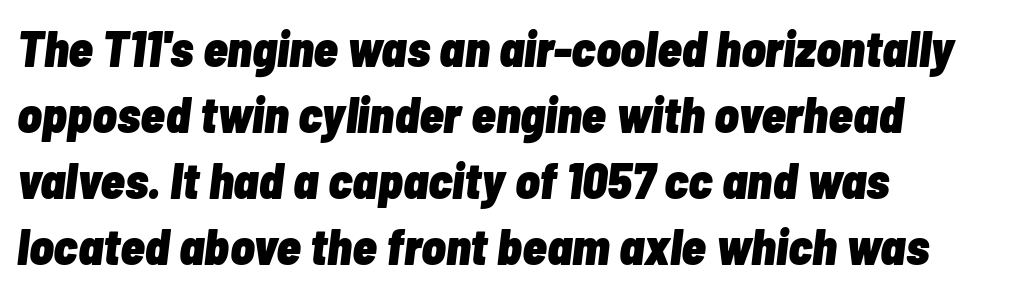
The image shows 50 px heavy, condensed type, italic (leaning right); set left-aligned, normal line spacing (1.32x), normal letter spacing, not underlined; low stroke contrast and a medium x-height.
